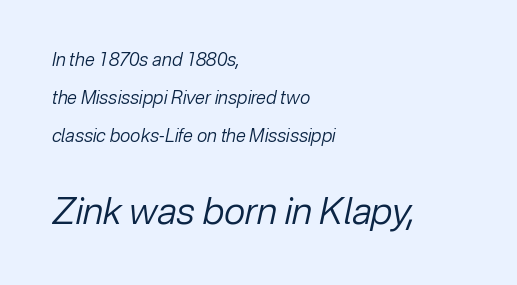
Q: Is the text bold? A: No.
Q: Is the text italic (slanted)? A: Yes, it leans right by about 12 degrees.
Q: Is the text underlined? A: No.
Q: How is the paragraph aligned? A: Left-aligned.
Q: Is the spacing between letters normal or unusually wide? A: Normal.
Q: Is the spacing between lines tight, normal or loose? A: Loose.
Q: Which block of text is set in a larger size, the first (top) or the second (bottom)? A: The second (bottom) one.
Q: Width (condensed, normal, or wide)? A: Normal.
Q: Stroke contrast? A: Low.
Q: x-height? A: Medium.
Q: Monospaced? A: No.
